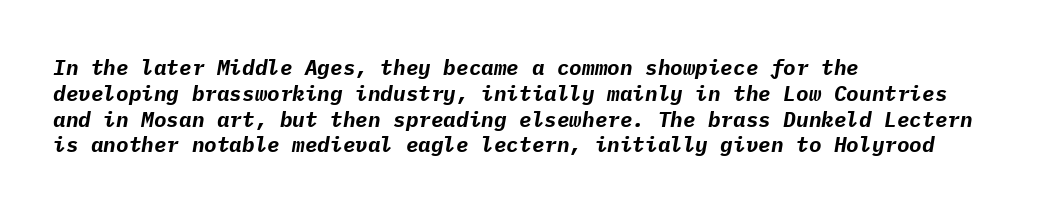
The image shows 21 px bold type, italic (leaning right); set left-aligned, line spacing 1.23x, normal letter spacing, not underlined.
